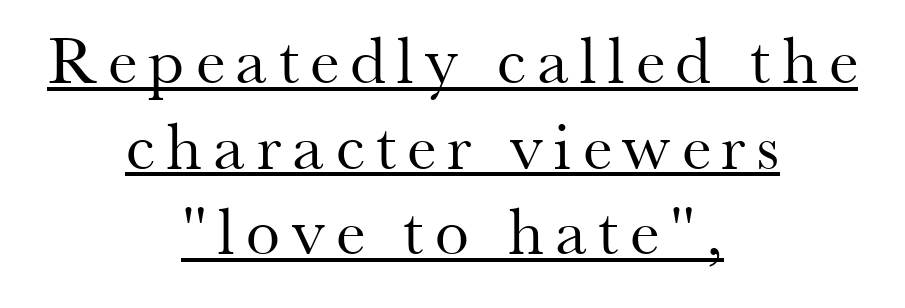
Q: Is the text bold? A: No.
Q: Is the text italic (slanted)? A: No, it is upright.
Q: Is the typeface a serif or a sans-serif typeface? A: Serif.
Q: Is the text underlined? A: Yes.
Q: How is the paragraph aligned? A: Centered.
Q: Is the spacing between lines tight, normal or loose? A: Normal.
Q: Width (condensed, normal, or wide)? A: Normal.
Q: Stroke contrast? A: Medium.
Q: x-height? A: Small.
Q: Monospaced? A: No.
